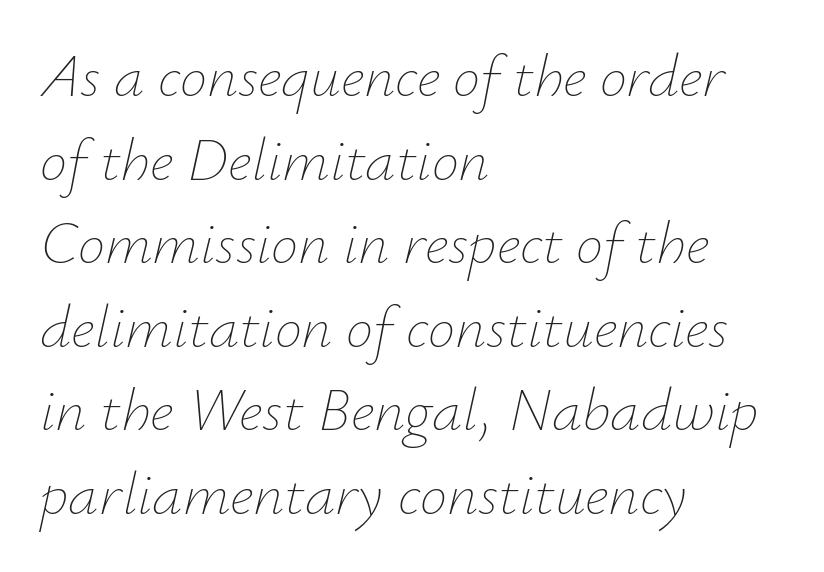
Q: Is the text bold? A: No.
Q: Is the text italic (slanted)? A: Yes, it leans right by about 12 degrees.
Q: Is the text underlined? A: No.
Q: How is the paragraph aligned? A: Left-aligned.
Q: Is the spacing between letters normal or unusually wide? A: Normal.
Q: Is the spacing between lines tight, normal or loose? A: Normal.
Q: Width (condensed, normal, or wide)? A: Normal.
Q: Stroke contrast? A: Low.
Q: x-height? A: Small.
Q: Monospaced? A: No.
